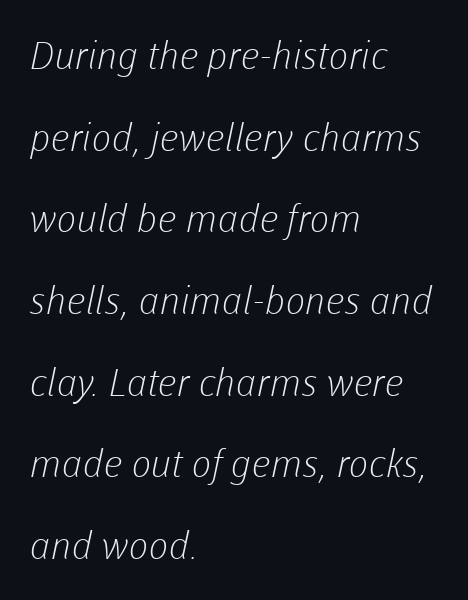
Q: Is the text bold? A: No.
Q: Is the typeface a serif or a sans-serif typeface? A: Sans-serif.
Q: Is the text underlined? A: No.
Q: How is the paragraph aligned? A: Left-aligned.
Q: Is the spacing between letters normal or unusually wide? A: Normal.
Q: Is the spacing between lines tight, normal or loose? A: Loose.
Q: Width (condensed, normal, or wide)? A: Normal.
Q: Stroke contrast? A: Low.
Q: x-height? A: Medium.
Q: Monospaced? A: No.
